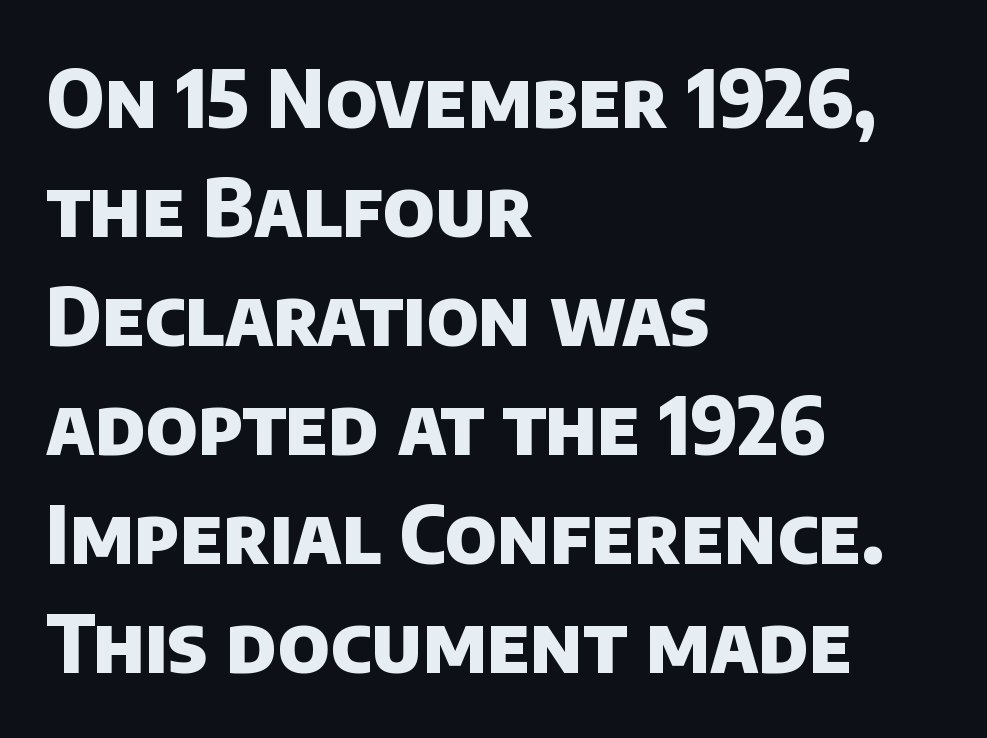
{"serif": "no", "bold": "yes", "weight": "heavy", "width": "normal", "stroke_contrast": "low", "x_height": "large", "monospaced": "no", "underline": "no", "align": "left", "line_spacing": "normal", "line_spacing_ratio": 1.38, "letter_spacing": "normal", "letter_spacing_em": 0.0, "glyph_px": 79}
